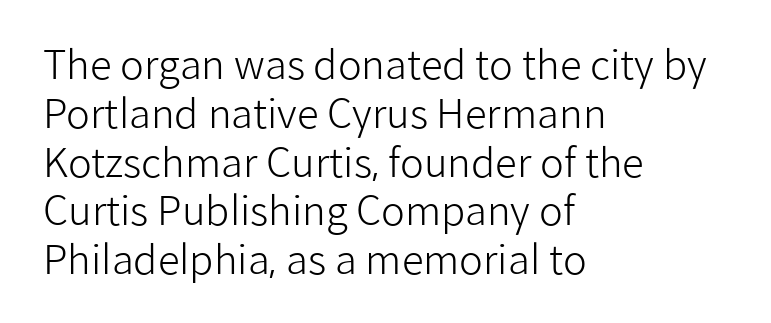
Q: Is the text bold? A: No.
Q: Is the text italic (slanted)? A: No, it is upright.
Q: Is the typeface a serif or a sans-serif typeface? A: Sans-serif.
Q: Is the text underlined? A: No.
Q: How is the paragraph aligned? A: Left-aligned.
Q: Is the spacing between letters normal or unusually wide? A: Normal.
Q: Width (condensed, normal, or wide)? A: Normal.
Q: Stroke contrast? A: Low.
Q: x-height? A: Medium.
Q: Monospaced? A: No.
